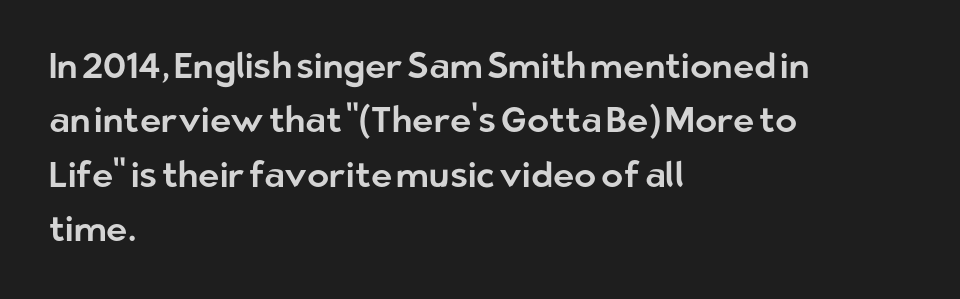
Every row of glyphs begins at an identical x-position on the left. How are the letters spaced? Ordinarily, with no added tracking. Note the varied advance widths — an 'i' is clearly narrower than an 'm'. Lines of text with bare space underneath.
